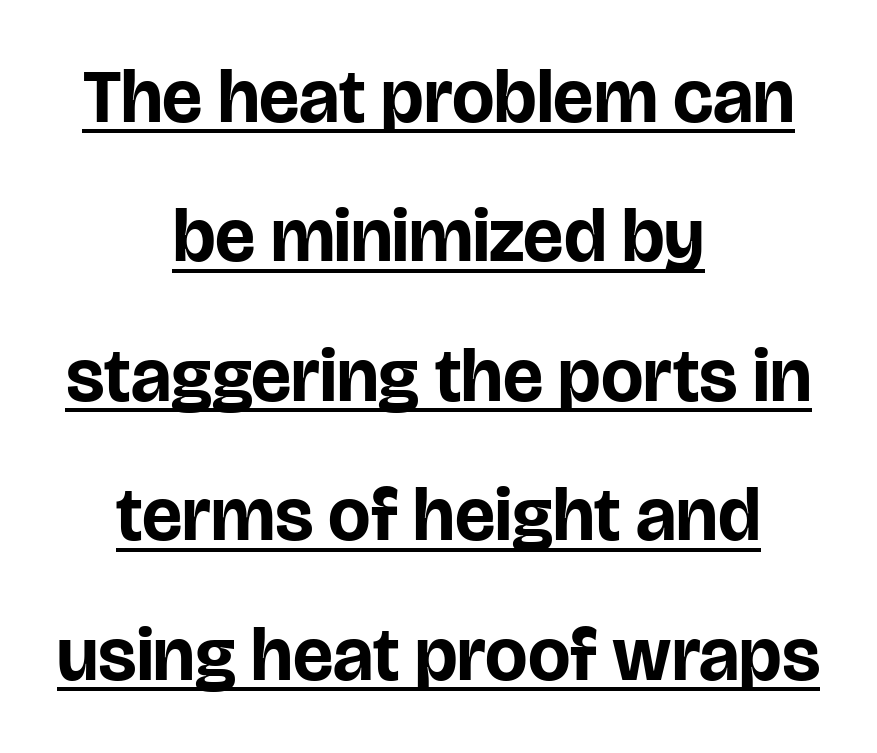
Line starts and ends both wander, symmetrically. Look at the stroke-to-counter ratio: heavy, a bold. Each letter's strokes conclude bluntly, with no projecting serifs. Think of a printed novel: that variable character pitch is what you see here. Beneath each row of characters lies a ruled line. The line texture is even and compact thanks to regular tracking.
